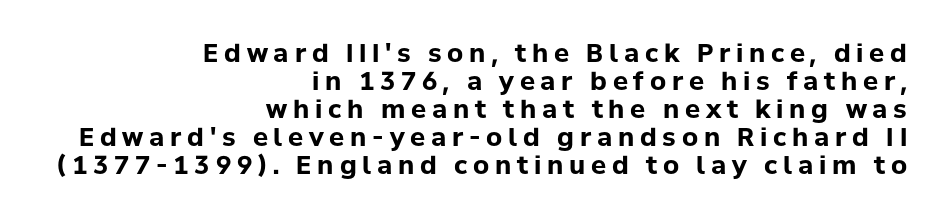
The image shows 25 px bold type, upright; set right-aligned, tight line spacing (1.12x), unusually wide letter spacing (+0.23 em), not underlined.
